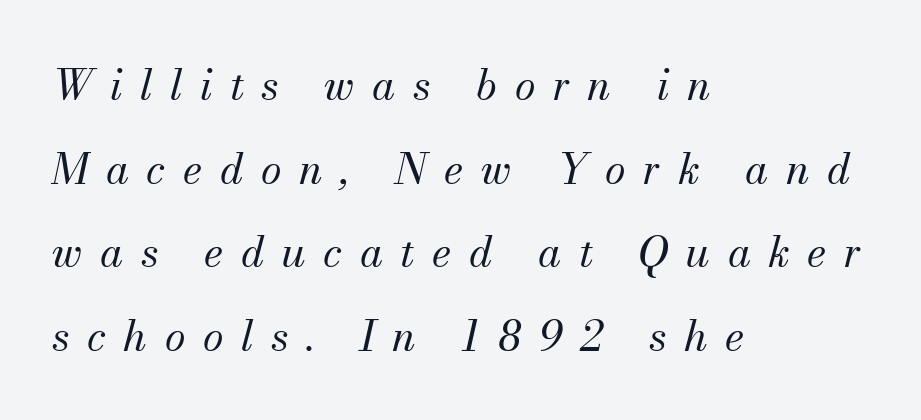
The face used here is proportionally spaced, like ordinary book or web type. I'd call this a serif setting — the letters wear small feet. Letter spacing: wide. Leading is clearly above the norm, producing a sparse column. Leftover space on each line is placed entirely after the last word.
